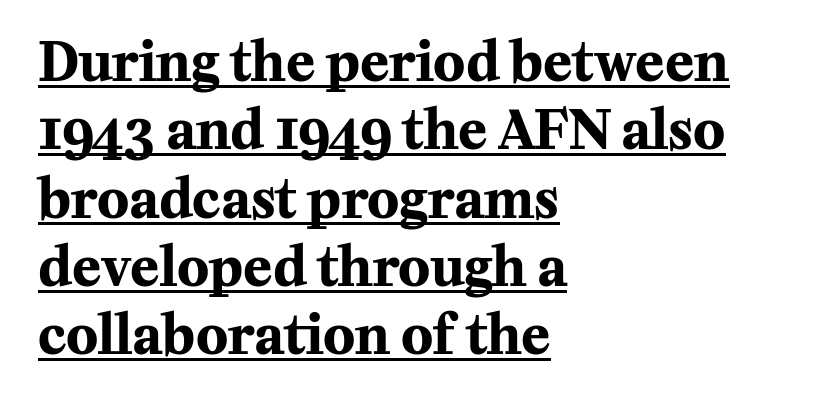
The image shows 53 px bold serif type, upright; set left-aligned, normal line spacing (1.29x), normal letter spacing, underlined; medium stroke contrast and a medium x-height.
